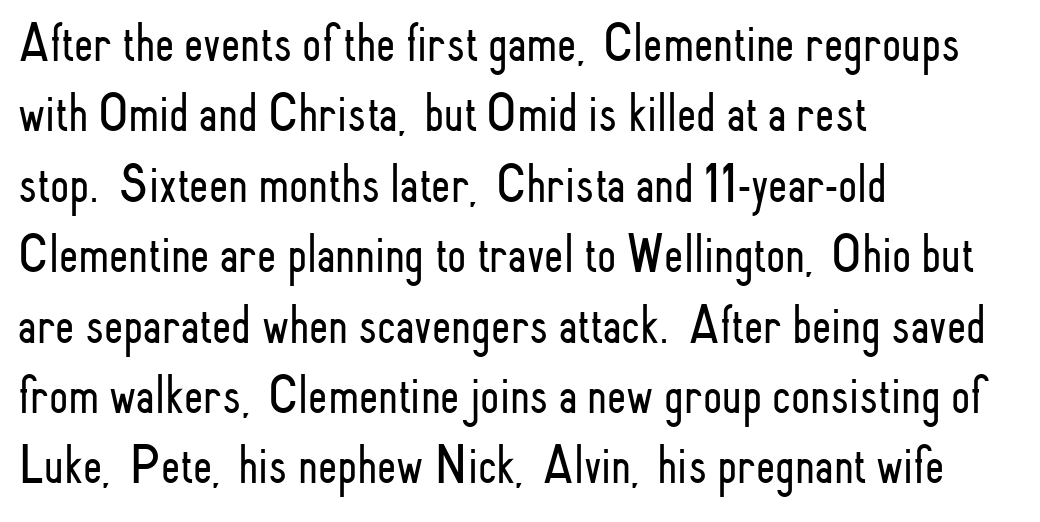
{"serif": "no", "italic": "no", "bold": "no", "weight": "light", "width": "condensed", "stroke_contrast": "low", "x_height": "small", "monospaced": "no", "underline": "no", "align": "left", "line_spacing": "normal", "line_spacing_ratio": 1.28, "letter_spacing": "normal", "letter_spacing_em": 0.0, "glyph_px": 55}
